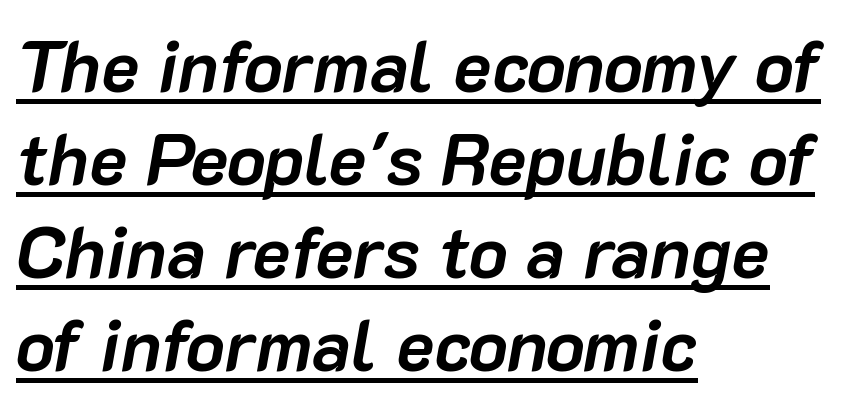
Thick stems and heavy bowls — unmistakably bold. Italic? Definitely — the glyphs are oblique. Think of a printed novel: that variable character pitch is what you see here. How are the letters spaced? Ordinarily, with no added tracking.
